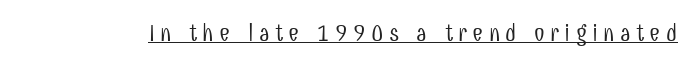
{"italic": "no", "bold": "no", "underline": "yes", "letter_spacing": "wide", "letter_spacing_em": 0.22, "glyph_px": 24}
